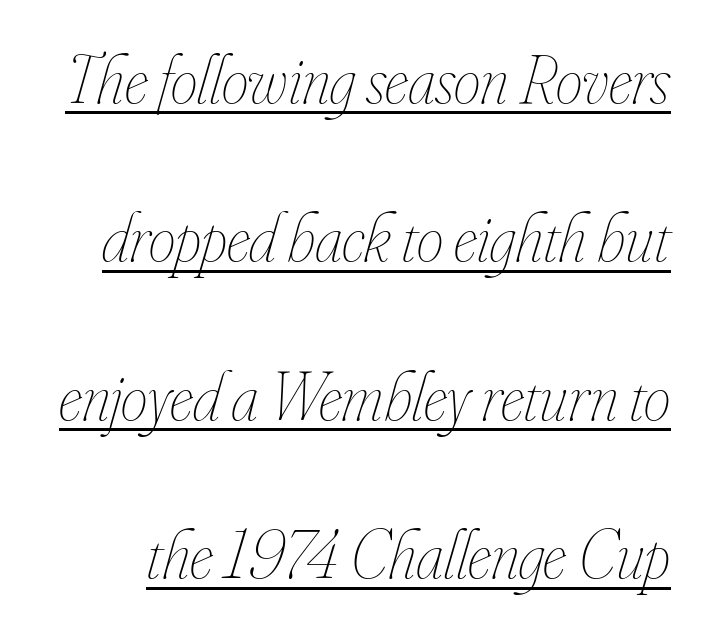
{"italic": "yes", "lean": "right", "slant_degrees": 16, "bold": "no", "weight": "thin", "width": "condensed", "stroke_contrast": "low", "x_height": "small", "monospaced": "no", "underline": "yes", "line_spacing": "loose", "line_spacing_ratio": 2.33, "letter_spacing": "normal", "letter_spacing_em": 0.0, "glyph_px": 68}
